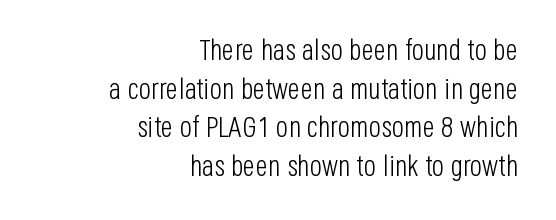
The image shows 29 px light, condensed sans-serif type, upright; set right-aligned, normal line spacing (1.33x), normal letter spacing, not underlined; low stroke contrast and a large x-height.
